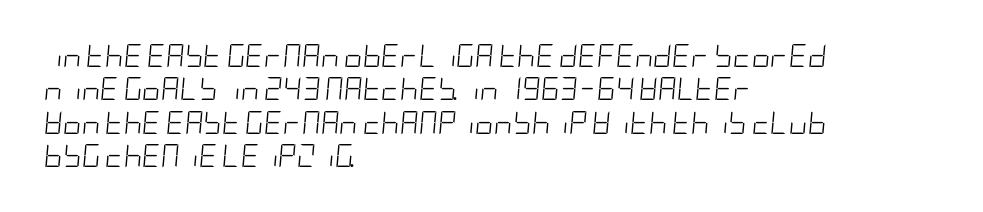
Q: Is the text bold? A: No.
Q: Is the text italic (slanted)? A: Yes, it leans right by about 5 degrees.
Q: Is the text underlined? A: No.
Q: How is the paragraph aligned? A: Left-aligned.
Q: Is the spacing between letters normal or unusually wide? A: Normal.
Q: Is the spacing between lines tight, normal or loose? A: Normal.
